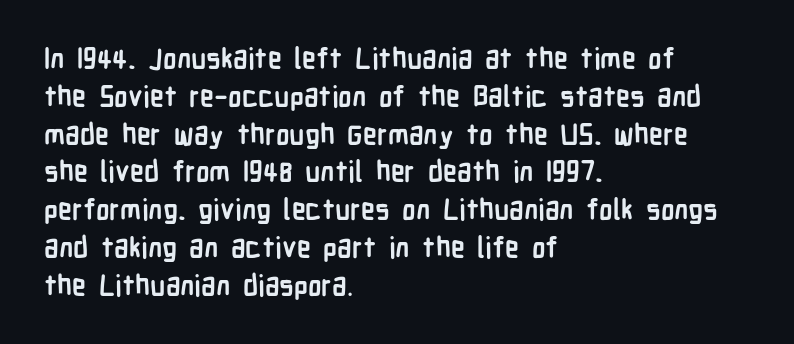
{"serif": "no", "italic": "no", "bold": "yes", "weight": "semibold", "width": "condensed", "stroke_contrast": "low", "x_height": "medium", "monospaced": "no", "underline": "no", "align": "left", "line_spacing": "normal", "line_spacing_ratio": 1.35, "letter_spacing": "normal", "letter_spacing_em": 0.0, "glyph_px": 28}
